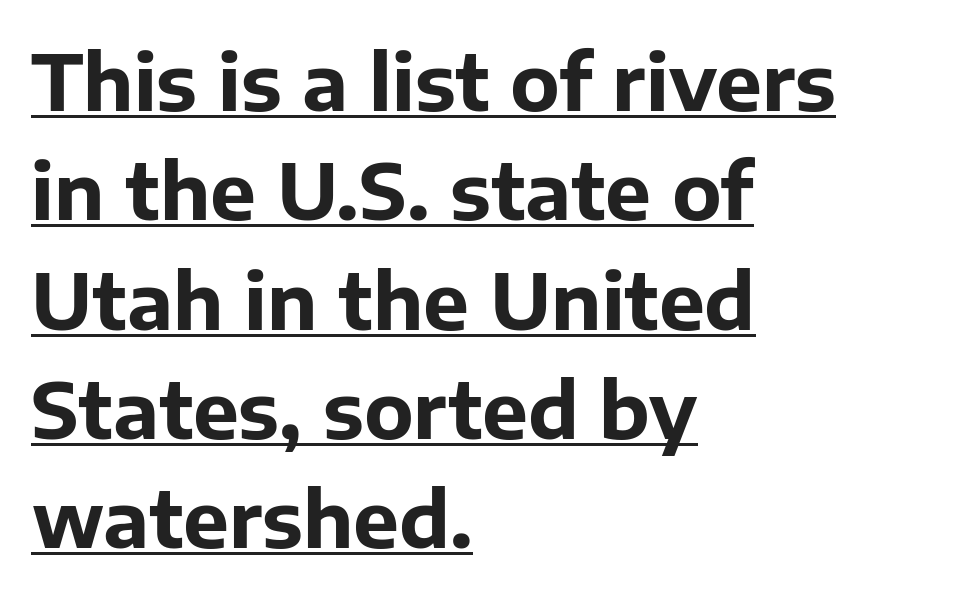
{"serif": "no", "italic": "no", "bold": "yes", "weight": "bold", "width": "normal", "stroke_contrast": "low", "x_height": "medium", "monospaced": "no", "underline": "yes", "align": "left", "line_spacing": "normal", "line_spacing_ratio": 1.42, "letter_spacing": "normal", "letter_spacing_em": 0.0, "glyph_px": 77}
